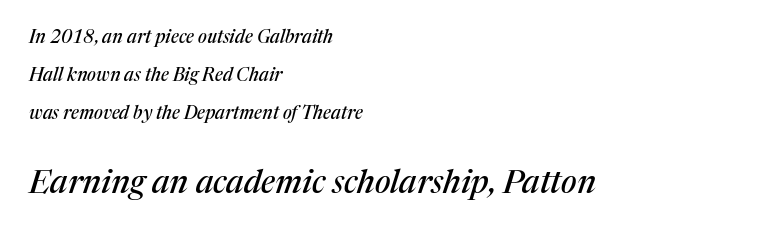
The space directly below the letters is spotless. Think of a printed novel: that variable character pitch is what you see here. Serif or sans? Serif — the stroke terminals have little feet. The type is set solid horizontally, with unmodified tracking. This sample trades compactness for vertical openness between lines.
